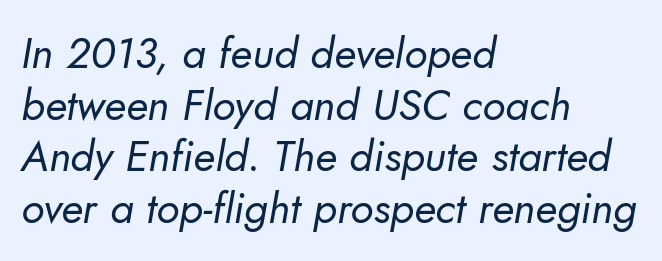
The image shows 43 px regular-weight sans-serif type; set left-aligned, line spacing 1.2x, normal letter spacing, not underlined; low stroke contrast and a small x-height.
